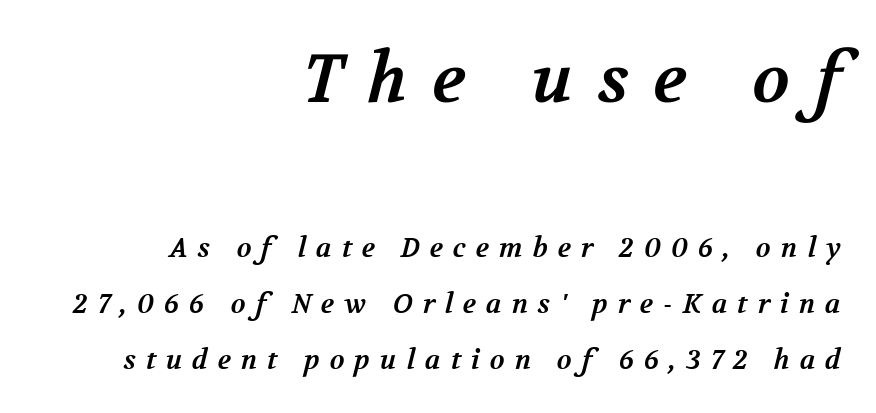
The image shows 68 px bold serif type; set right-aligned, loose line spacing (2.07x), unusually wide letter spacing (+0.37 em), not underlined; the first (top) block is 2.52x larger; medium stroke contrast and a medium x-height.
